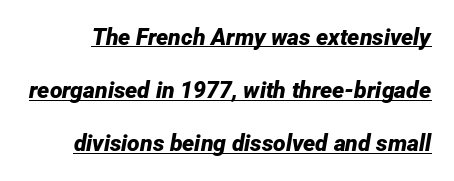
Q: Is the text bold? A: Yes.
Q: Is the text italic (slanted)? A: Yes, it leans right by about 12 degrees.
Q: Is the text underlined? A: Yes.
Q: Is the spacing between letters normal or unusually wide? A: Normal.
Q: Is the spacing between lines tight, normal or loose? A: Loose.
